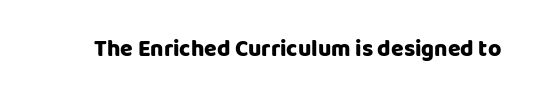
Q: Is the text italic (slanted)? A: No, it is upright.
Q: Is the text underlined? A: No.
Q: Is the spacing between letters normal or unusually wide? A: Normal.
